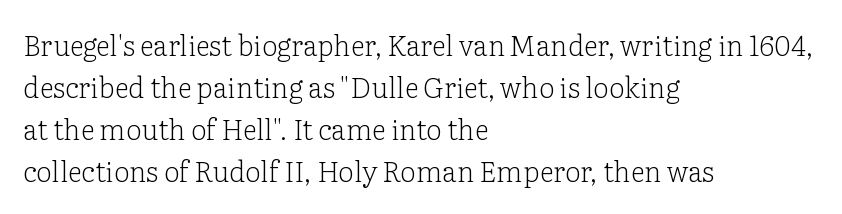
Stroke mass is kept to a normal reading level or below. The vertical gap from one line to the next is medium. The specimen omits any rule beneath the text block's lines. Line starts are locked; line ends wander. Unlike a clean sans, this face finishes its strokes with serifs.
